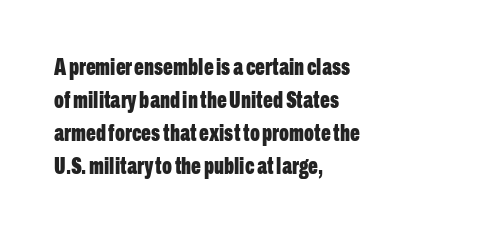
{"italic": "no", "bold": "yes", "underline": "no", "align": "left", "line_spacing": "normal", "line_spacing_ratio": 1.43, "letter_spacing": "normal", "letter_spacing_em": 0.0, "glyph_px": 23}
